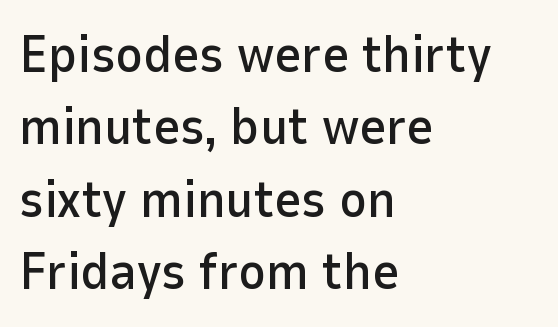
{"serif": "no", "italic": "no", "width": "normal", "stroke_contrast": "low", "x_height": "medium", "monospaced": "no", "underline": "no", "align": "left", "line_spacing": "normal", "line_spacing_ratio": 1.39, "letter_spacing": "normal", "letter_spacing_em": 0.0, "glyph_px": 52}
